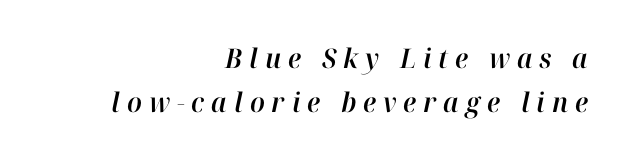
Q: Is the text italic (slanted)? A: Yes, it leans right by about 12 degrees.
Q: Is the text underlined? A: No.
Q: How is the paragraph aligned? A: Right-aligned.
Q: Is the spacing between letters normal or unusually wide? A: Unusually wide.
Q: Is the spacing between lines tight, normal or loose? A: Normal.
